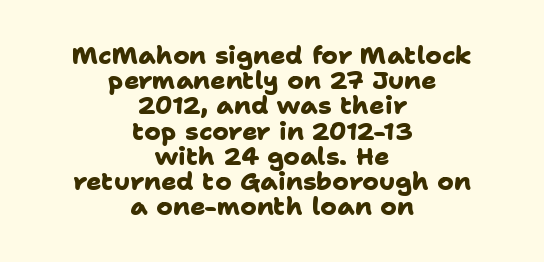
Q: Is the text bold? A: Yes.
Q: Is the text underlined? A: No.
Q: How is the paragraph aligned? A: Centered.
Q: Is the spacing between letters normal or unusually wide? A: Normal.
Q: Is the spacing between lines tight, normal or loose? A: Tight.
